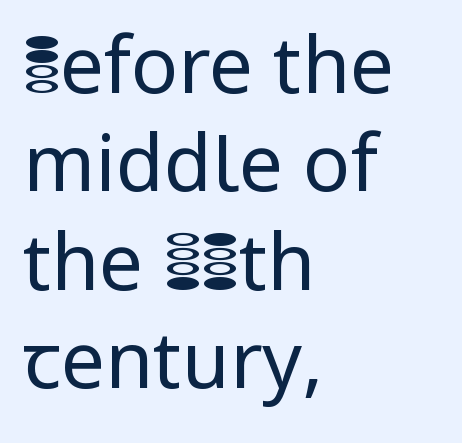
Examine the stroke ends and you'll find no serifs. Spacing verdict: proportional, widths tailored to each character. The specimen reads as upright at a glance. Words appear dense and cohesive because spacing is normal.
